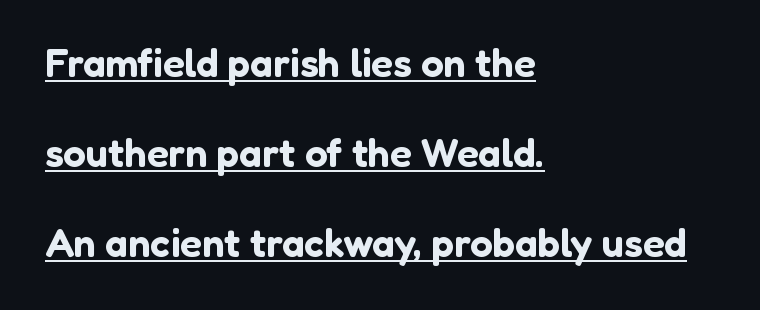
{"serif": "no", "italic": "no", "width": "normal", "stroke_contrast": "low", "x_height": "medium", "monospaced": "no", "underline": "yes", "align": "left", "line_spacing": "loose", "line_spacing_ratio": 2.25, "letter_spacing": "normal", "letter_spacing_em": 0.0, "glyph_px": 40}
